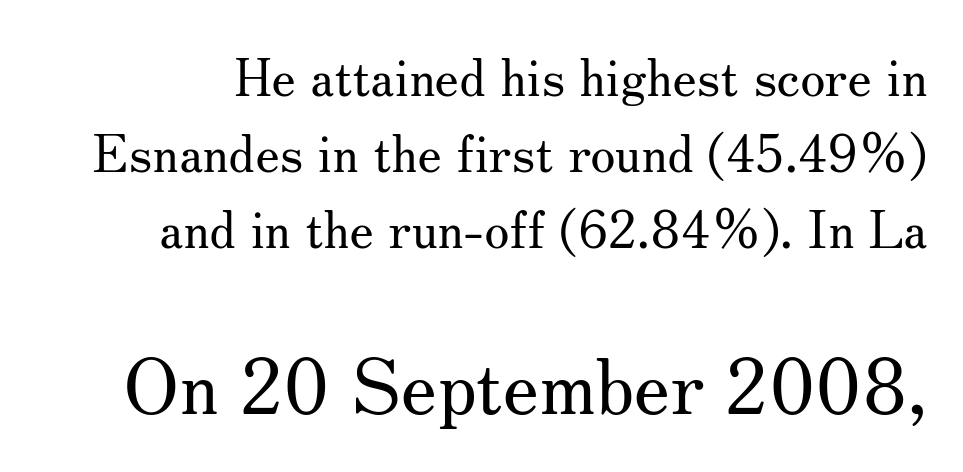
The image shows 76 px regular-weight serif type, upright; set normal line spacing (1.49x), normal letter spacing, not underlined; the second (bottom) block is 1.49x larger; medium stroke contrast and a small x-height.
